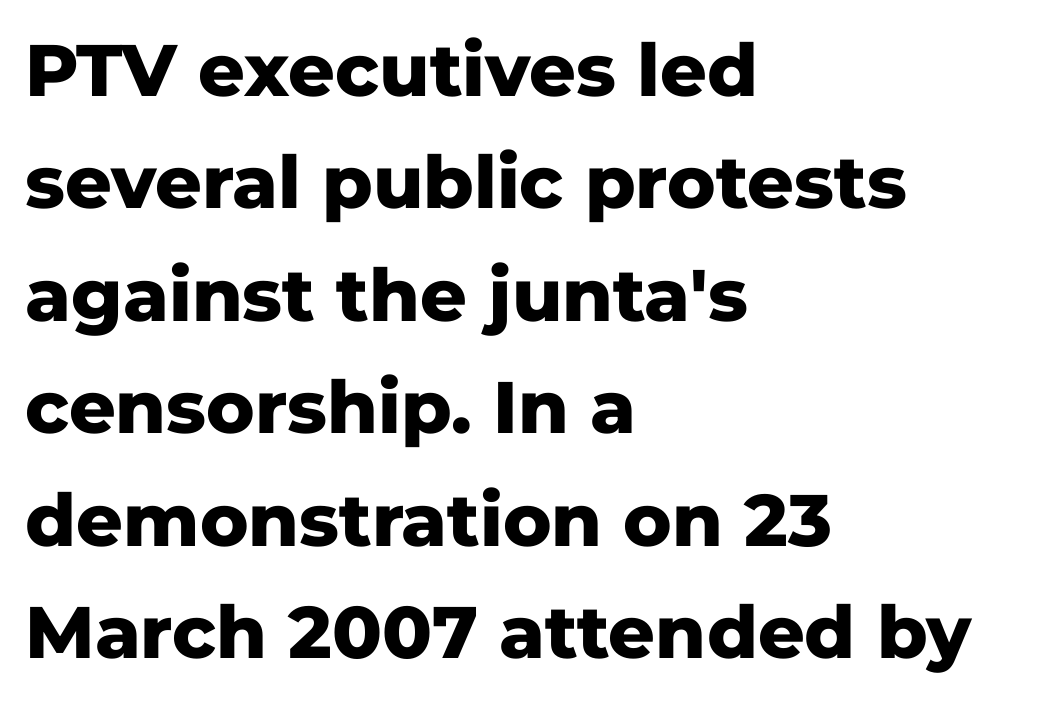
Q: Is the text bold? A: Yes.
Q: Is the text italic (slanted)? A: No, it is upright.
Q: Is the typeface a serif or a sans-serif typeface? A: Sans-serif.
Q: Is the text underlined? A: No.
Q: How is the paragraph aligned? A: Left-aligned.
Q: Is the spacing between letters normal or unusually wide? A: Normal.
Q: Is the spacing between lines tight, normal or loose? A: Normal.
Q: Width (condensed, normal, or wide)? A: Normal.
Q: Stroke contrast? A: Low.
Q: x-height? A: Medium.
Q: Monospaced? A: No.
